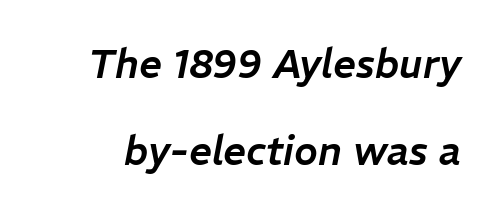
Q: Is the text italic (slanted)? A: Yes, it leans right by about 11 degrees.
Q: Is the text underlined? A: No.
Q: Is the spacing between letters normal or unusually wide? A: Normal.
Q: Is the spacing between lines tight, normal or loose? A: Loose.
Q: Width (condensed, normal, or wide)? A: Normal.
Q: Stroke contrast? A: Low.
Q: x-height? A: Medium.
Q: Monospaced? A: No.
